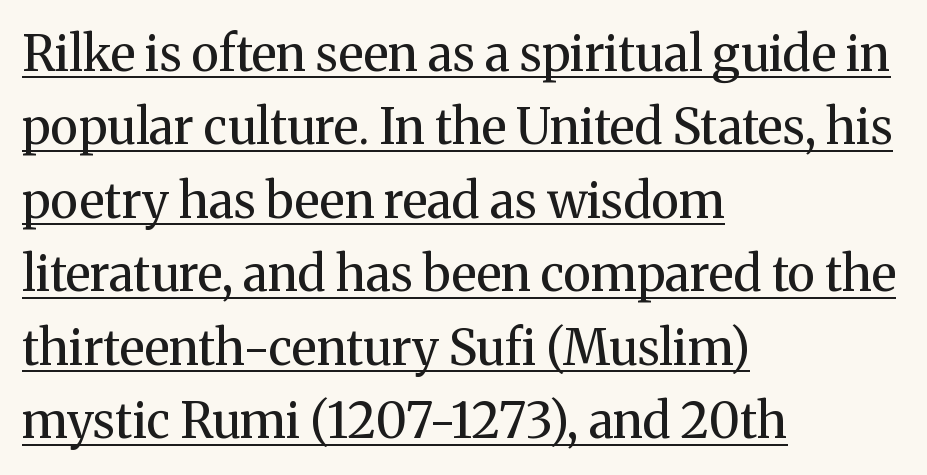
{"serif": "yes", "italic": "no", "bold": "no", "weight": "regular", "width": "normal", "stroke_contrast": "medium", "x_height": "medium", "monospaced": "no", "underline": "yes", "align": "left", "line_spacing": "normal", "line_spacing_ratio": 1.5, "letter_spacing": "normal", "letter_spacing_em": 0.0, "glyph_px": 49}
